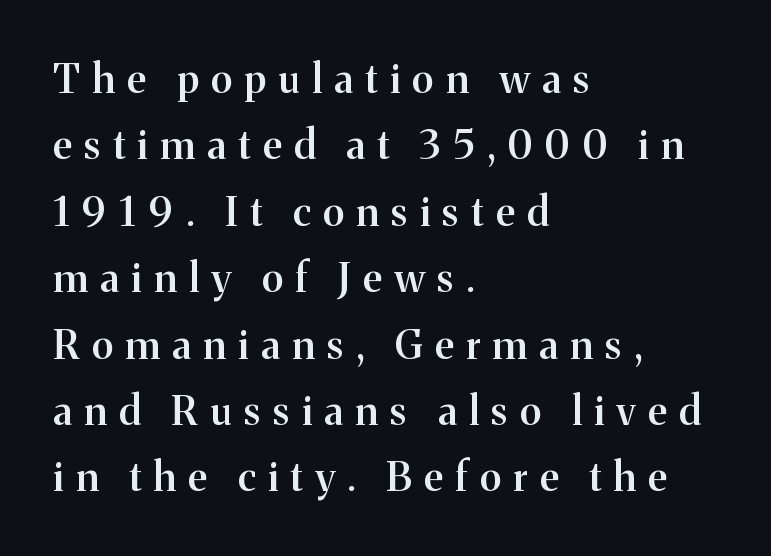
The image shows 40 px semibold serif type, upright; set left-aligned, normal line spacing (1.66x), unusually wide letter spacing (+0.31 em), not underlined; medium stroke contrast and a medium x-height.
